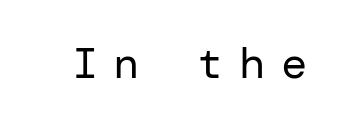
{"serif": "no", "italic": "no", "bold": "no", "weight": "regular", "width": "normal", "stroke_contrast": "low", "x_height": "medium", "underline": "no", "letter_spacing": "wide", "letter_spacing_em": 0.35, "glyph_px": 44}
